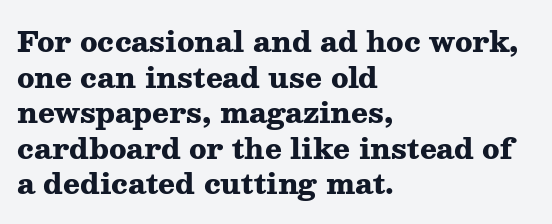
Unlike a clean sans, this face finishes its strokes with serifs. Casual observation: everything's shoved over to the left. Caption: standard tracking, unaltered. Think of a printed novel: that variable character pitch is what you see here. Stroke thickness is high; the sample reads as a true bold.
